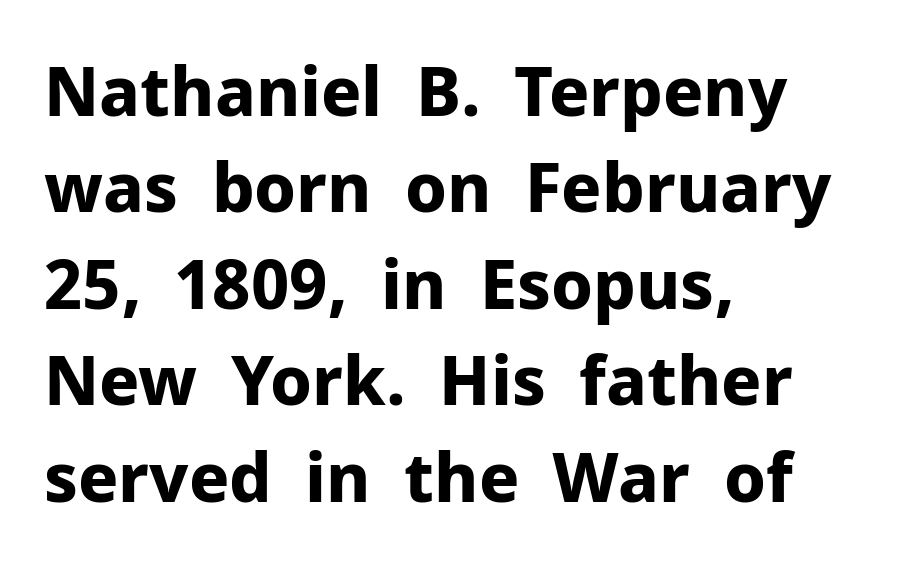
The image shows 67 px bold sans-serif type, upright; set left-aligned, normal line spacing (1.44x), normal letter spacing, not underlined; low stroke contrast and a medium x-height.
